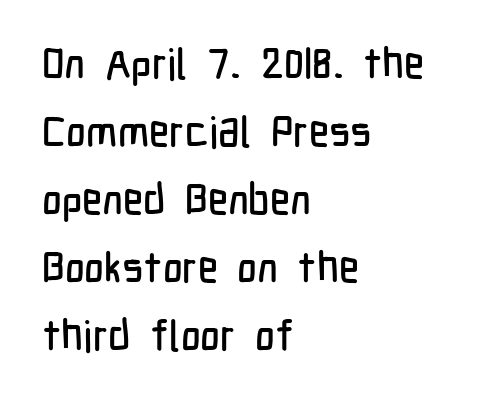
{"serif": "no", "italic": "no", "width": "condensed", "stroke_contrast": "low", "x_height": "medium", "monospaced": "no", "underline": "no", "align": "left", "line_spacing": "normal", "line_spacing_ratio": 1.58, "letter_spacing": "normal", "letter_spacing_em": 0.0, "glyph_px": 43}
